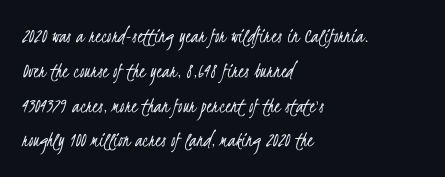
{"bold": "no", "underline": "no", "align": "left", "line_spacing": "normal", "line_spacing_ratio": 1.58, "letter_spacing": "normal", "letter_spacing_em": 0.0, "glyph_px": 22}
